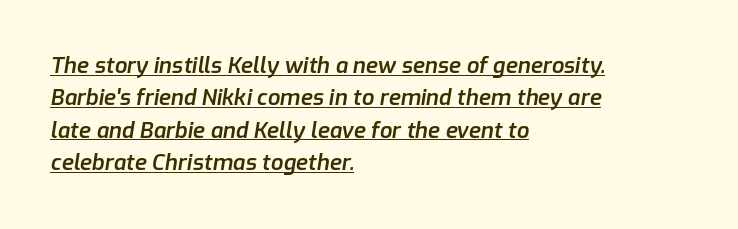
The image shows 22 px text type, italic (leaning right); set left-aligned, normal line spacing (1.47x), normal letter spacing, underlined.
